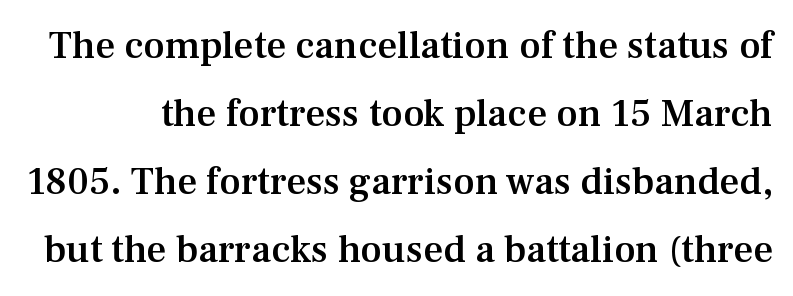
Q: Is the text bold? A: Semi-bold.
Q: Is the text italic (slanted)? A: No, it is upright.
Q: Is the typeface a serif or a sans-serif typeface? A: Serif.
Q: Is the text underlined? A: No.
Q: Is the spacing between letters normal or unusually wide? A: Normal.
Q: Width (condensed, normal, or wide)? A: Normal.
Q: Stroke contrast? A: Medium.
Q: x-height? A: Medium.
Q: Monospaced? A: No.
